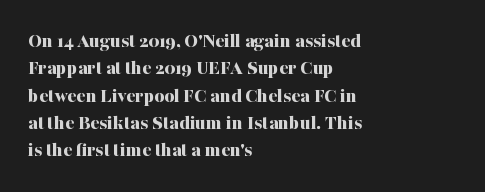
The image shows 21 px bold type, upright; set left-aligned, normal line spacing (1.3x), normal letter spacing, not underlined.
